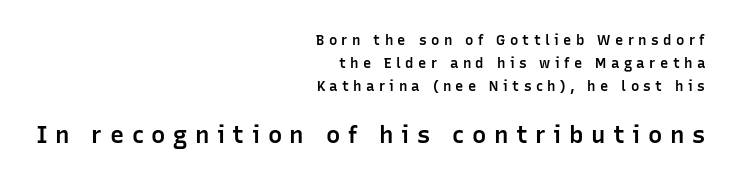
Q: Is the text bold? A: Semi-bold.
Q: Is the text italic (slanted)? A: No, it is upright.
Q: Is the text underlined? A: No.
Q: How is the paragraph aligned? A: Right-aligned.
Q: Is the spacing between letters normal or unusually wide? A: Unusually wide.
Q: Is the spacing between lines tight, normal or loose? A: Normal.
Q: Which block of text is set in a larger size, the first (top) or the second (bottom)? A: The second (bottom) one.
